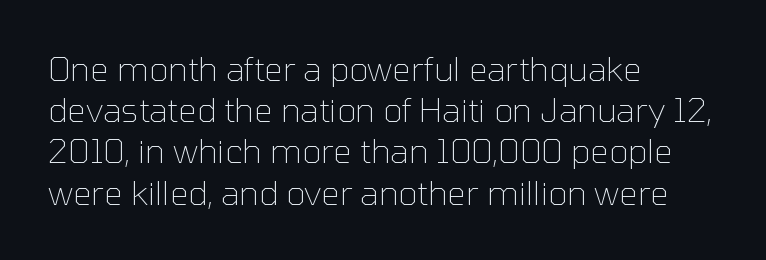
{"serif": "no", "italic": "no", "bold": "no", "weight": "thin", "width": "normal", "stroke_contrast": "low", "x_height": "medium", "monospaced": "no", "underline": "no", "align": "left", "line_spacing": "normal", "line_spacing_ratio": 1.25, "letter_spacing": "normal", "letter_spacing_em": 0.0, "glyph_px": 33}
